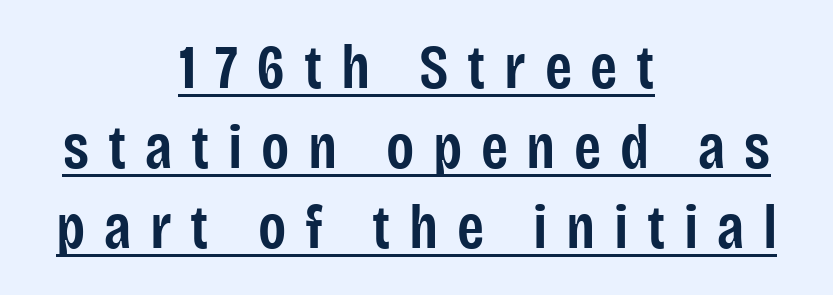
{"serif": "no", "italic": "no", "bold": "semi", "weight": "semibold", "width": "condensed", "stroke_contrast": "low", "x_height": "large", "monospaced": "no", "underline": "yes", "align": "center", "line_spacing": "normal", "line_spacing_ratio": 1.29, "letter_spacing": "wide", "letter_spacing_em": 0.3, "glyph_px": 62}
